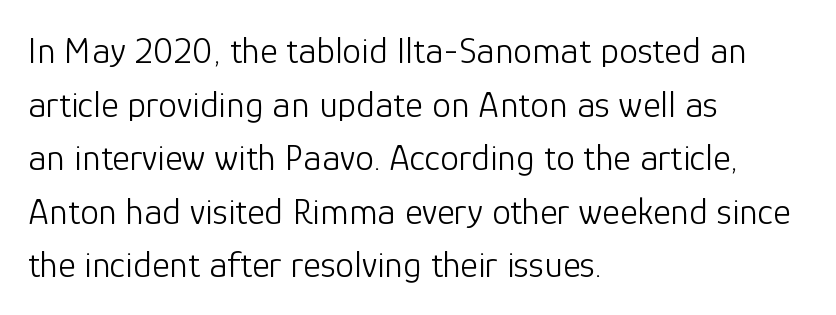
Students, note that the glyphs here touch the page at normal intervals. The rendering anchors every line to the left-hand side. Horizontal bands of white between lines are of average thickness. Style check: upright. The strokes are not fattened; the text isn't bold. You can tell from the bare stems that sans-serif type was used.
